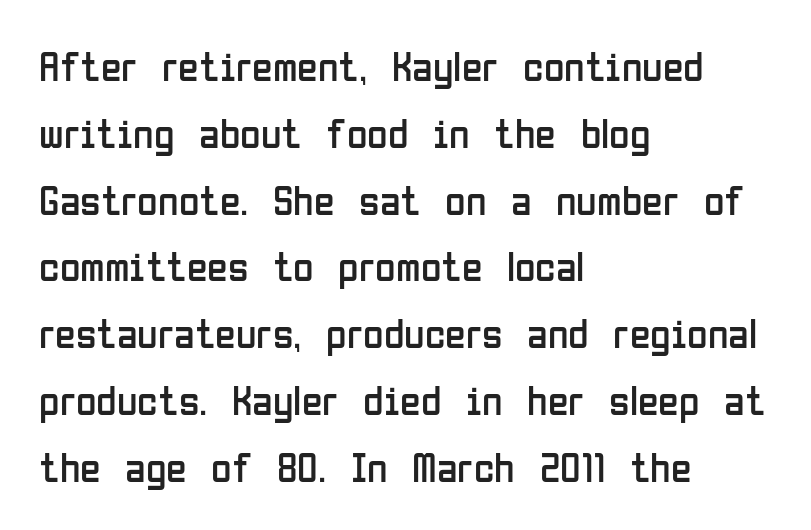
{"serif": "no", "italic": "no", "bold": "no", "weight": "regular", "width": "condensed", "stroke_contrast": "low", "x_height": "medium", "monospaced": "no", "underline": "no", "align": "left", "line_spacing": "normal", "line_spacing_ratio": 1.59, "letter_spacing": "normal", "letter_spacing_em": 0.0, "glyph_px": 42}
